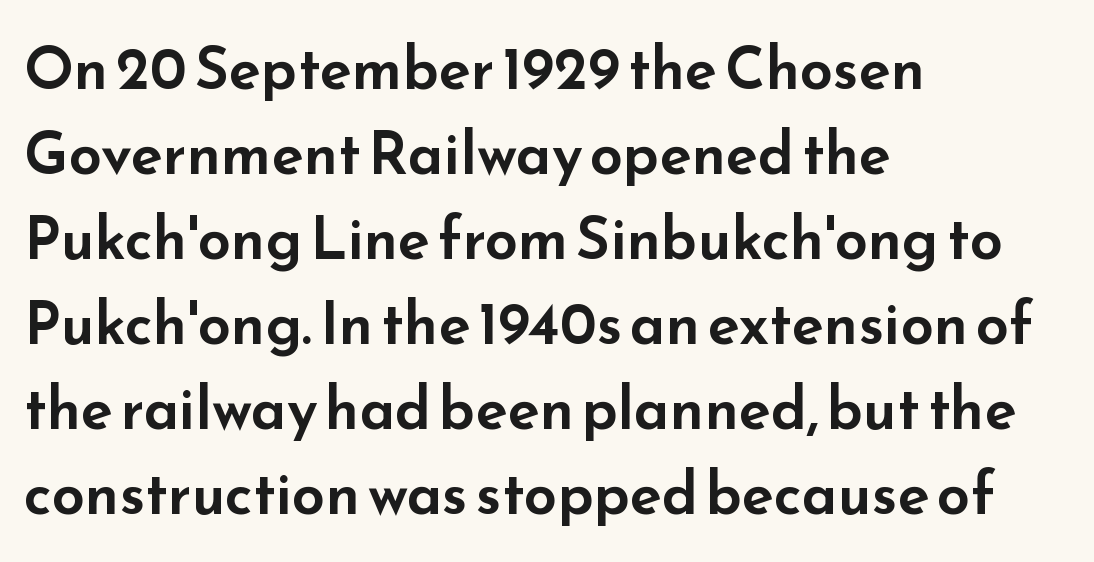
{"serif": "no", "italic": "no", "width": "wide", "stroke_contrast": "low", "x_height": "small", "monospaced": "no", "underline": "no", "align": "left", "line_spacing": "normal", "line_spacing_ratio": 1.44, "letter_spacing": "normal", "letter_spacing_em": 0.0, "glyph_px": 59}
